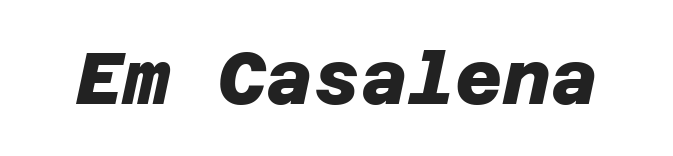
Q: Is the text bold? A: Yes.
Q: Is the typeface a serif or a sans-serif typeface? A: Sans-serif.
Q: Is the text underlined? A: No.
Q: Is the spacing between letters normal or unusually wide? A: Normal.
Q: Width (condensed, normal, or wide)? A: Normal.
Q: Stroke contrast? A: Low.
Q: x-height? A: Large.
